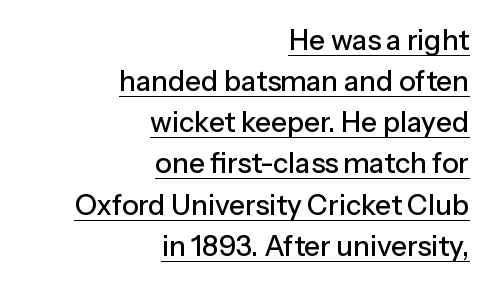
Words appear dense and cohesive because spacing is normal. The leading is moderate, giving the passage an even texture. The type family on display is of the sans-serif kind. Right-aligned paragraph, ragged on the left. A typesetter would call this proportional, since set widths differ per character.
